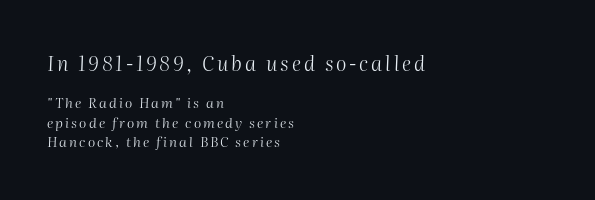
The rendering shrinks the type as you move from the upper chunk to the lower. When letters slant like this, we call the style italic. Anything drawn beneath the words? Only blank space. The face looks like a standard text weight, possibly lighter. Typeset ragged right — the left edge is the straight one.
